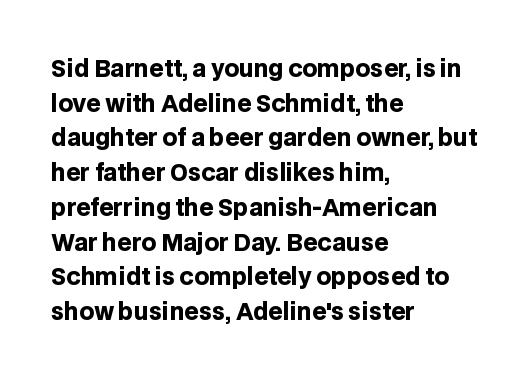
Q: Is the text bold? A: Yes.
Q: Is the text italic (slanted)? A: No, it is upright.
Q: Is the text underlined? A: No.
Q: How is the paragraph aligned? A: Left-aligned.
Q: Is the spacing between letters normal or unusually wide? A: Normal.
Q: Is the spacing between lines tight, normal or loose? A: Normal.
